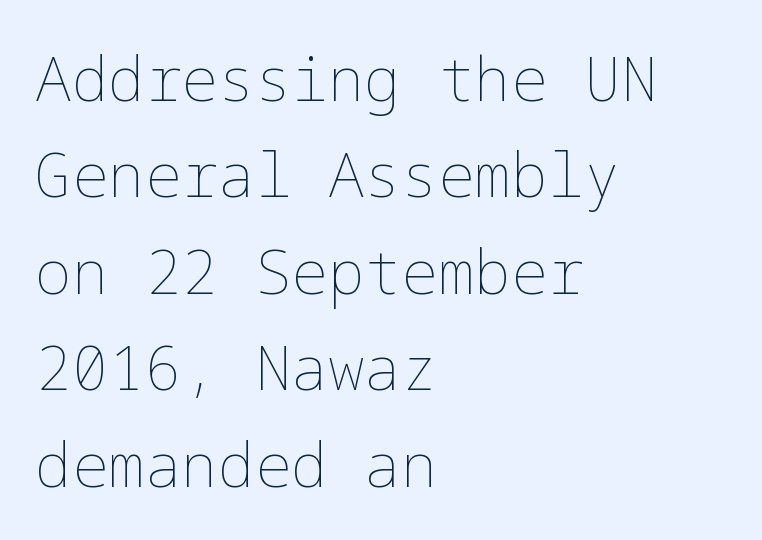
Rows of type keep a routine distance in the vertical direction. The tracking reads as untouched default to a designer's eye. Does the lettering tilt? It doesn't — this is upright. The foot of each line stays bare and open. This sample is left-justified, so line endings fall wherever the words run out.
